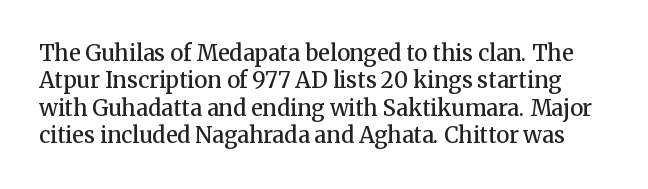
The image shows 22 px text type, upright; set normal line spacing (1.25x), normal letter spacing, not underlined.
